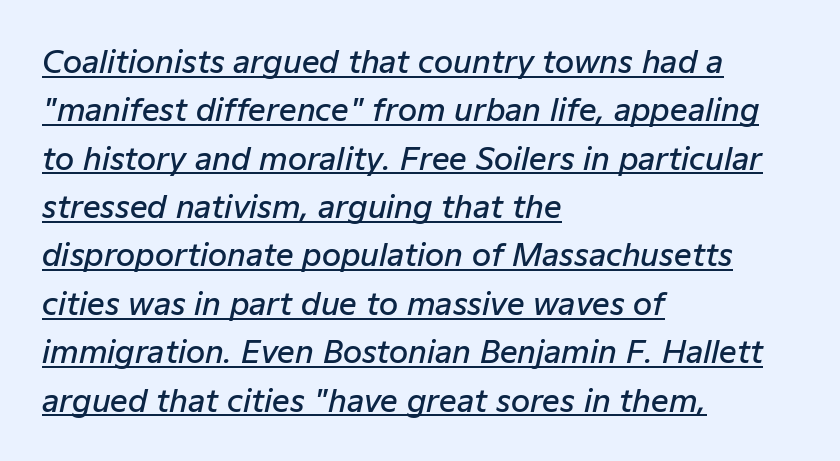
The rows are spaced the way most documents space them. Note the varied advance widths — an 'i' is clearly narrower than an 'm'. The rendering applies a slant to the glyphs. Emphasis is given by a line drawn under the lettering.
